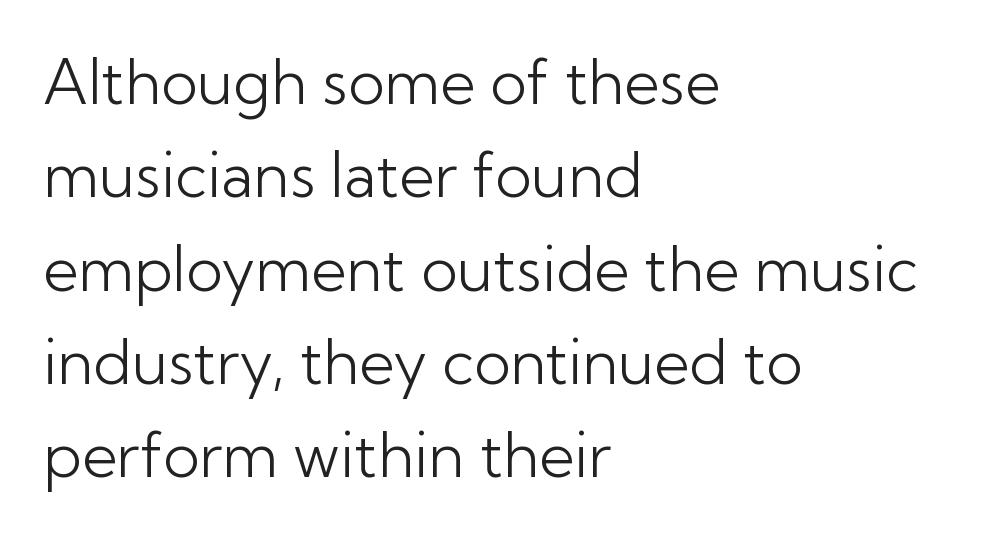
The image shows 61 px light sans-serif type, upright; set left-aligned, normal line spacing (1.53x), normal letter spacing, not underlined; low stroke contrast and a medium x-height.
